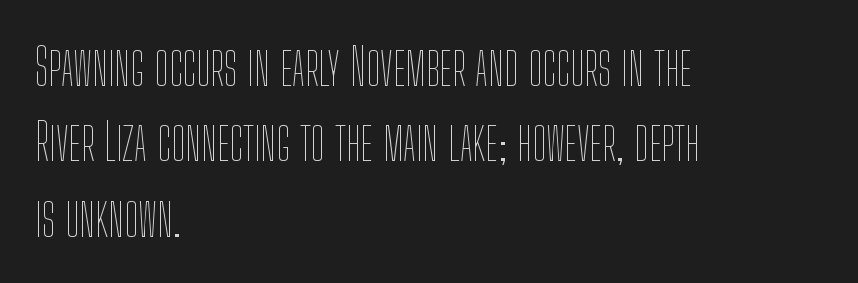
{"italic": "no", "bold": "no", "weight": "thin", "width": "condensed", "stroke_contrast": "low", "x_height": "medium", "monospaced": "no", "underline": "no", "align": "left", "line_spacing": "normal", "line_spacing_ratio": 1.48, "letter_spacing": "normal", "letter_spacing_em": 0.0, "glyph_px": 51}
